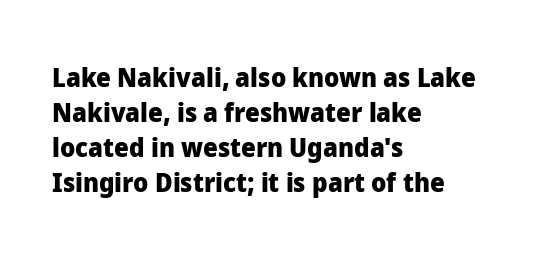
{"italic": "no", "bold": "yes", "underline": "no", "align": "left", "line_spacing": "normal", "line_spacing_ratio": 1.35, "letter_spacing": "normal", "letter_spacing_em": 0.0, "glyph_px": 26}
